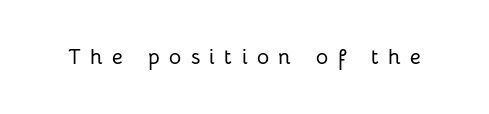
Compared with typical body copy, the letter spacing here is much looser. Beneath every word, the page is bare. Unlike italic type, these characters show no tilt at all.
